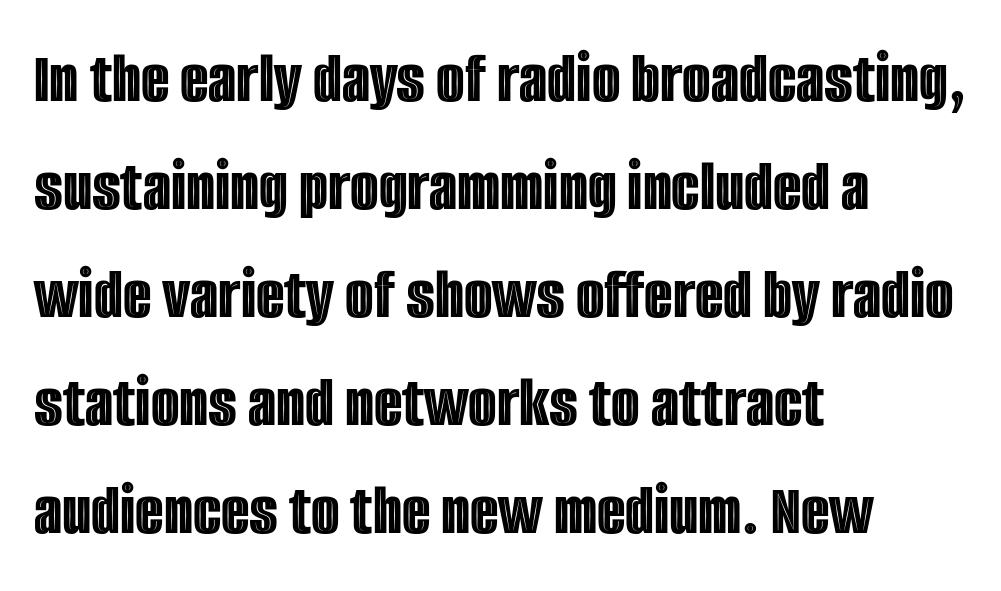
Q: Is the text italic (slanted)? A: No, it is upright.
Q: Is the text underlined? A: No.
Q: How is the paragraph aligned? A: Left-aligned.
Q: Is the spacing between letters normal or unusually wide? A: Normal.
Q: Is the spacing between lines tight, normal or loose? A: Normal.
Q: Width (condensed, normal, or wide)? A: Condensed.
Q: x-height? A: Large.
Q: Monospaced? A: No.
